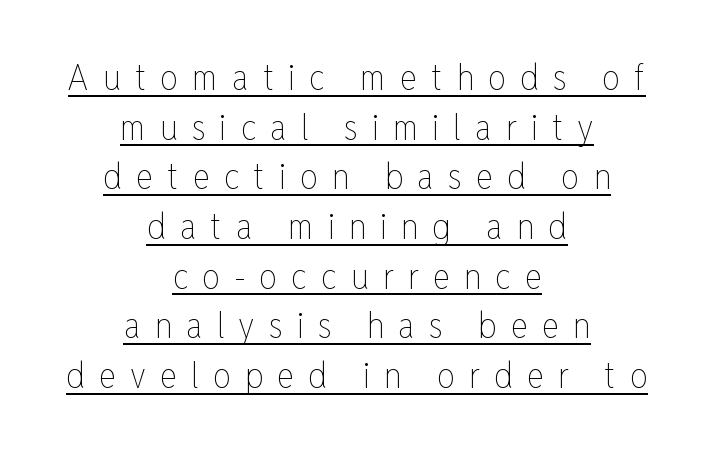
Q: Is the text bold? A: No.
Q: Is the text italic (slanted)? A: No, it is upright.
Q: Is the text underlined? A: Yes.
Q: How is the paragraph aligned? A: Centered.
Q: Is the spacing between letters normal or unusually wide? A: Unusually wide.
Q: Is the spacing between lines tight, normal or loose? A: Normal.
Q: Width (condensed, normal, or wide)? A: Condensed.
Q: Stroke contrast? A: Low.
Q: x-height? A: Medium.
Q: Monospaced? A: No.
